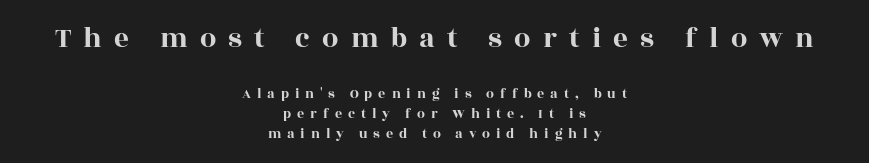
The image shows 29 px wide serif type, upright; set centered, normal line spacing (1.46x), unusually wide letter spacing (+0.42 em), not underlined; the first (top) block is 2.07x larger; a large x-height.
